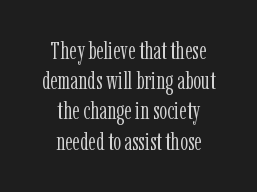
{"italic": "no", "bold": "no", "underline": "no", "align": "center", "line_spacing_ratio": 1.21, "letter_spacing": "normal", "letter_spacing_em": 0.0, "glyph_px": 25}
